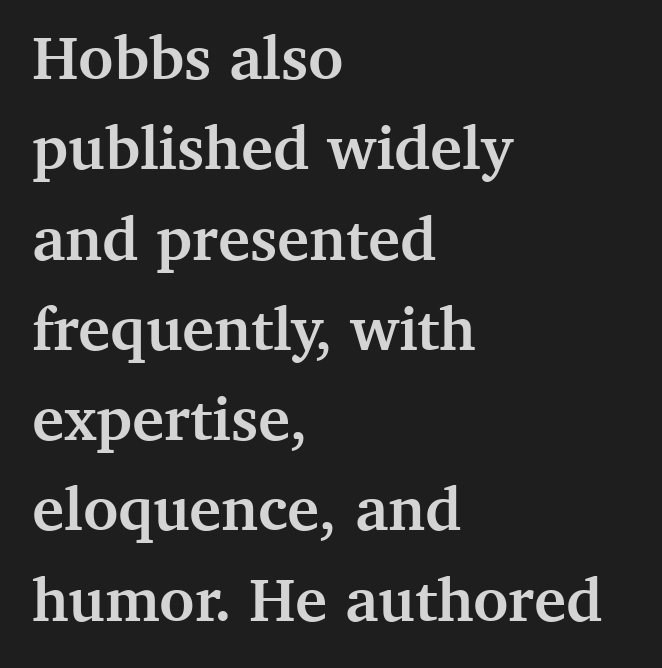
{"serif": "yes", "italic": "no", "bold": "yes", "weight": "semibold", "width": "normal", "stroke_contrast": "medium", "x_height": "medium", "monospaced": "no", "underline": "no", "align": "left", "line_spacing": "normal", "line_spacing_ratio": 1.48, "letter_spacing": "normal", "letter_spacing_em": 0.0, "glyph_px": 61}
